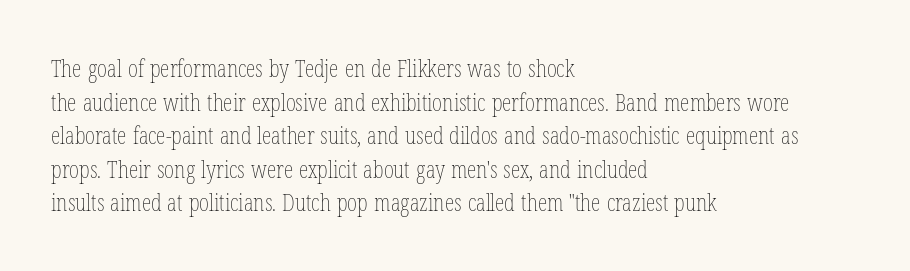
The image shows 24 px text type, upright; set left-aligned, normal line spacing (1.4x), normal letter spacing, not underlined.
